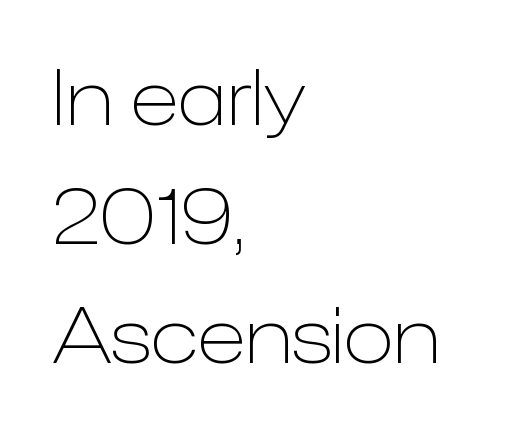
Q: Is the text bold? A: No.
Q: Is the text italic (slanted)? A: No, it is upright.
Q: Is the typeface a serif or a sans-serif typeface? A: Sans-serif.
Q: Is the text underlined? A: No.
Q: How is the paragraph aligned? A: Left-aligned.
Q: Is the spacing between letters normal or unusually wide? A: Normal.
Q: Is the spacing between lines tight, normal or loose? A: Normal.
Q: Width (condensed, normal, or wide)? A: Normal.
Q: Stroke contrast? A: Low.
Q: x-height? A: Medium.
Q: Monospaced? A: No.
